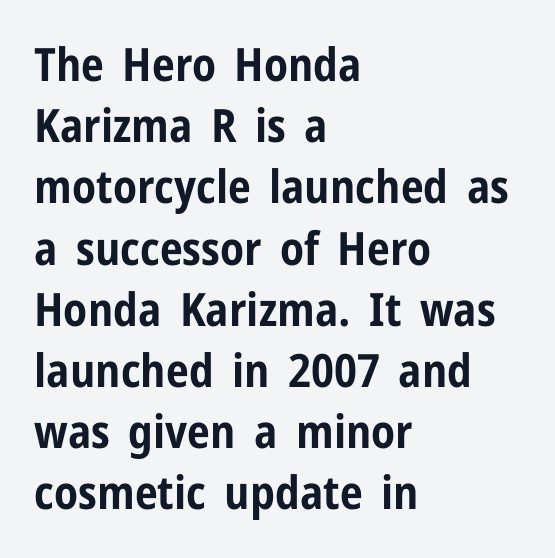
The image shows 46 px bold, condensed sans-serif type, upright; set left-aligned, normal line spacing (1.33x), normal letter spacing, not underlined; low stroke contrast and a medium x-height.
